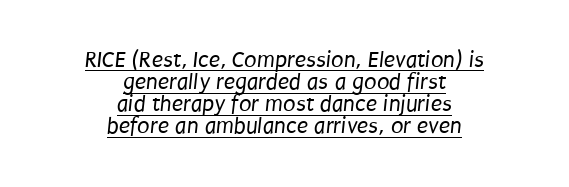
This rendering features underlined lettering. The vertical gap from one line to the next is small. Look at the tracking — it's just the regular setting, nothing added. A centered setting, common on invitations and titles, is used for this passage.
